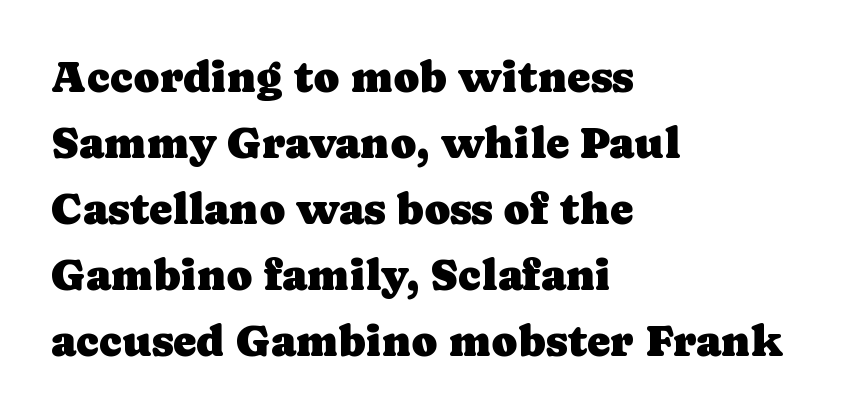
Q: Is the text italic (slanted)? A: No, it is upright.
Q: Is the typeface a serif or a sans-serif typeface? A: Serif.
Q: Is the text underlined? A: No.
Q: How is the paragraph aligned? A: Left-aligned.
Q: Is the spacing between letters normal or unusually wide? A: Normal.
Q: Is the spacing between lines tight, normal or loose? A: Normal.
Q: Width (condensed, normal, or wide)? A: Normal.
Q: Stroke contrast? A: Low.
Q: x-height? A: Medium.
Q: Monospaced? A: No.
